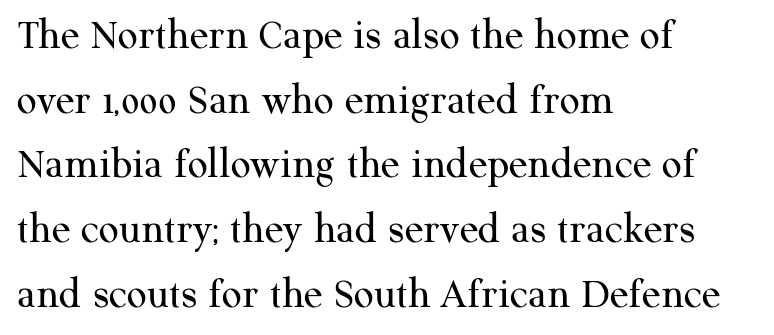
The image shows 44 px regular-weight serif type, upright; set left-aligned, normal line spacing (1.47x), normal letter spacing, not underlined; medium stroke contrast and a medium x-height.
